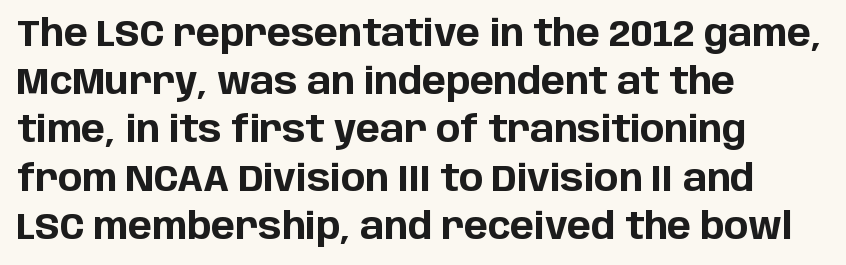
Q: Is the text bold? A: Yes.
Q: Is the text italic (slanted)? A: No, it is upright.
Q: Is the typeface a serif or a sans-serif typeface? A: Sans-serif.
Q: Is the text underlined? A: No.
Q: How is the paragraph aligned? A: Left-aligned.
Q: Is the spacing between letters normal or unusually wide? A: Normal.
Q: Is the spacing between lines tight, normal or loose? A: Normal.
Q: Width (condensed, normal, or wide)? A: Normal.
Q: Stroke contrast? A: Low.
Q: x-height? A: Large.
Q: Monospaced? A: No.
